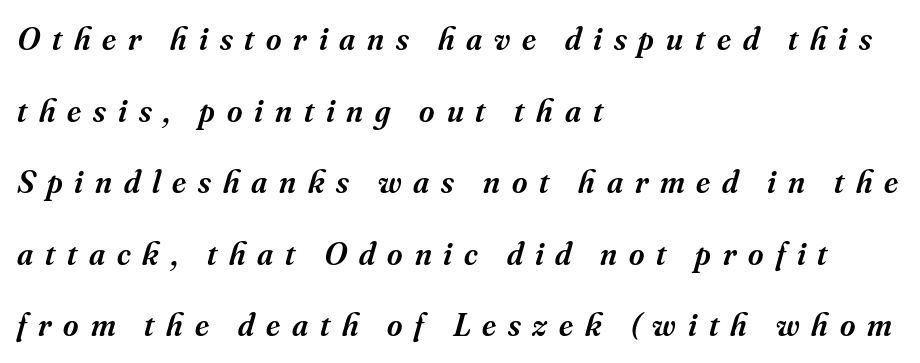
{"serif": "yes", "italic": "yes", "lean": "right", "slant_degrees": 16, "bold": "semi", "weight": "semibold", "width": "normal", "stroke_contrast": "medium", "x_height": "small", "monospaced": "no", "underline": "no", "align": "left", "line_spacing": "loose", "line_spacing_ratio": 2.17, "letter_spacing": "wide", "letter_spacing_em": 0.36, "glyph_px": 33}
